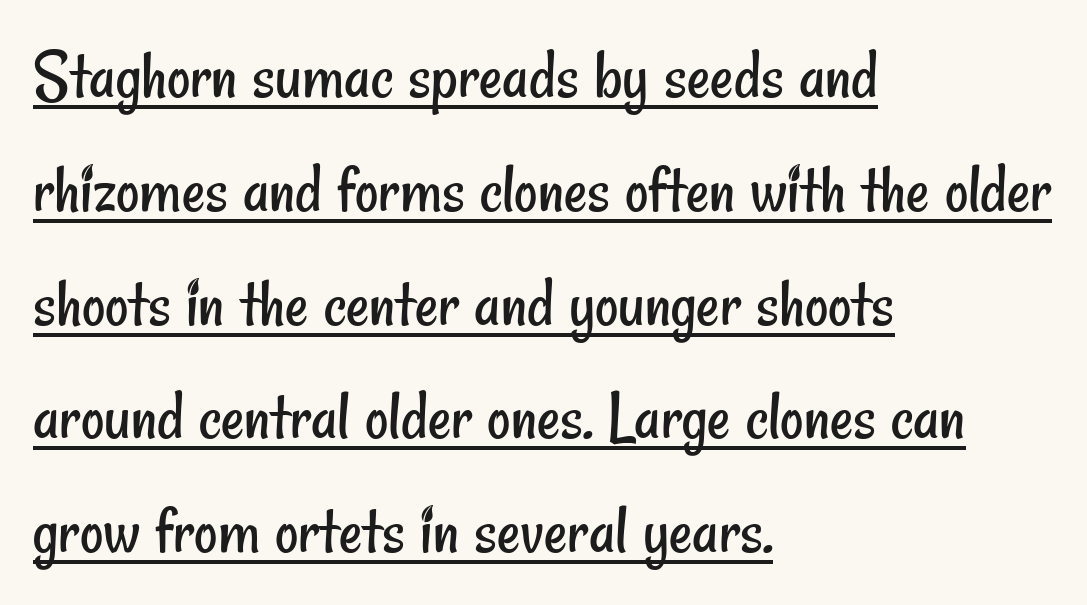
{"serif": "no", "bold": "no", "weight": "regular", "width": "condensed", "stroke_contrast": "low", "x_height": "small", "monospaced": "no", "underline": "yes", "align": "left", "line_spacing": "normal", "line_spacing_ratio": 1.58, "letter_spacing": "normal", "letter_spacing_em": 0.0, "glyph_px": 72}
